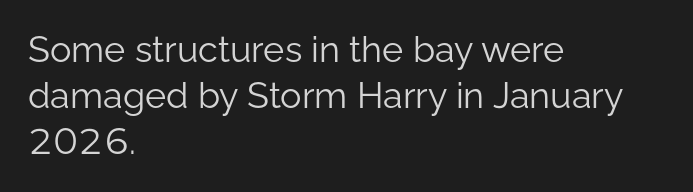
No word sits above an underline. Is there much room between lines? A standard amount, neither cramped nor airy. There is no visible air inserted between adjacent glyphs. Each letter's strokes conclude bluntly, with no projecting serifs. The setting favours the left margin, as ordinary paragraphs usually do. These lines were composed using upright roman letters.
